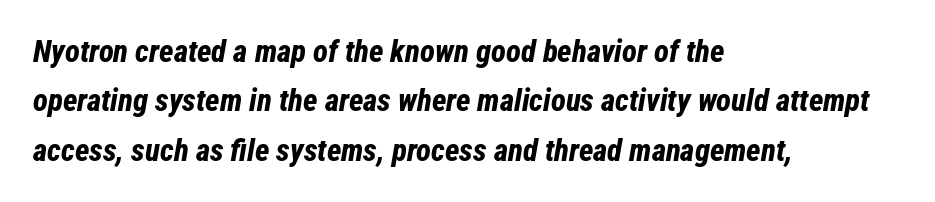
Q: Is the text bold? A: Yes.
Q: Is the text italic (slanted)? A: Yes, it leans right by about 12 degrees.
Q: Is the text underlined? A: No.
Q: How is the paragraph aligned? A: Left-aligned.
Q: Is the spacing between letters normal or unusually wide? A: Normal.
Q: Is the spacing between lines tight, normal or loose? A: Normal.
Q: Width (condensed, normal, or wide)? A: Condensed.
Q: Stroke contrast? A: Low.
Q: x-height? A: Medium.
Q: Monospaced? A: No.
